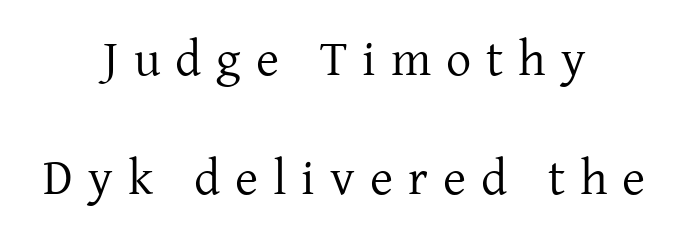
The image shows 50 px regular-weight serif type, upright; set centered, loose line spacing (2.38x), unusually wide letter spacing (+0.3 em), not underlined; low stroke contrast and a medium x-height.
